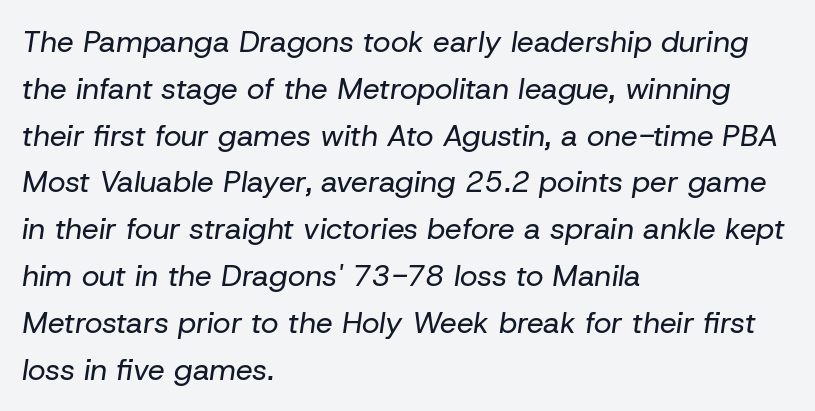
The passage shown is typed in a proportional face where columns would drift. Clear beneath every line of the passage. The lines sit at an ordinary, default distance from one another. The text block is weighted toward the left margin, trailing off unevenly rightward. The letterforms sit at book weight or below.
